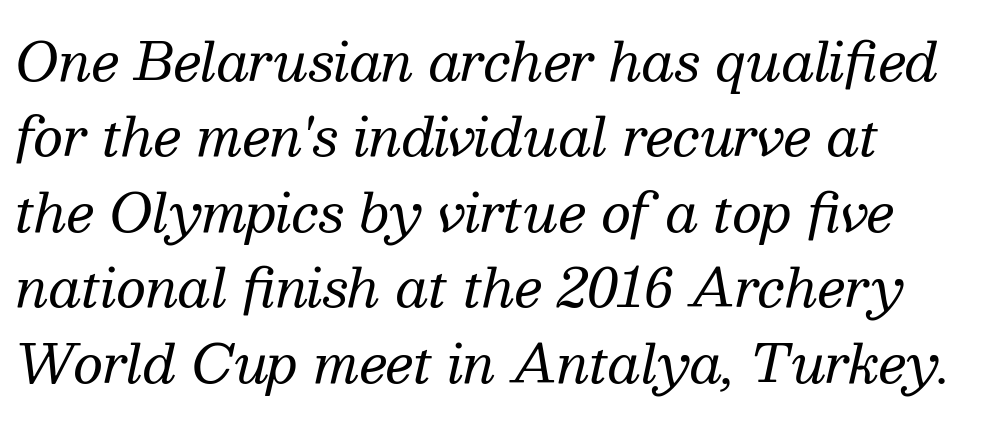
Q: Is the text bold? A: No.
Q: Is the text italic (slanted)? A: Yes, it leans right by about 13 degrees.
Q: Is the typeface a serif or a sans-serif typeface? A: Serif.
Q: Is the text underlined? A: No.
Q: Is the spacing between letters normal or unusually wide? A: Normal.
Q: Is the spacing between lines tight, normal or loose? A: Normal.
Q: Width (condensed, normal, or wide)? A: Normal.
Q: Stroke contrast? A: Medium.
Q: x-height? A: Medium.
Q: Monospaced? A: No.
